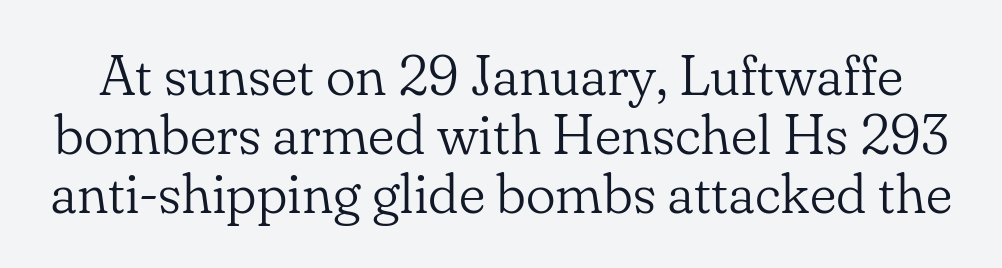
{"serif": "yes", "italic": "no", "bold": "no", "weight": "light", "width": "normal", "stroke_contrast": "low", "x_height": "small", "monospaced": "no", "underline": "no", "line_spacing": "tight", "line_spacing_ratio": 1.05, "letter_spacing": "normal", "letter_spacing_em": 0.0, "glyph_px": 56}
